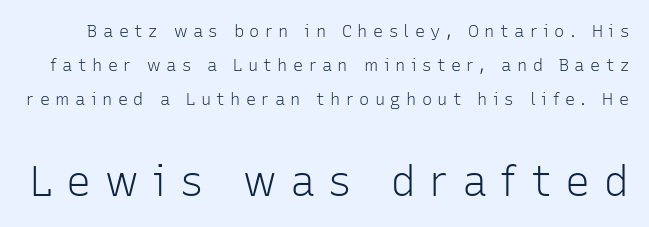
{"serif": "no", "italic": "no", "bold": "no", "weight": "light", "width": "normal", "stroke_contrast": "low", "x_height": "medium", "monospaced": "no", "underline": "no", "line_spacing": "loose", "line_spacing_ratio": 2.0, "letter_spacing": "wide", "letter_spacing_em": 0.32, "larger_block": "second", "size_ratio": 2.47, "glyph_px": 42}
